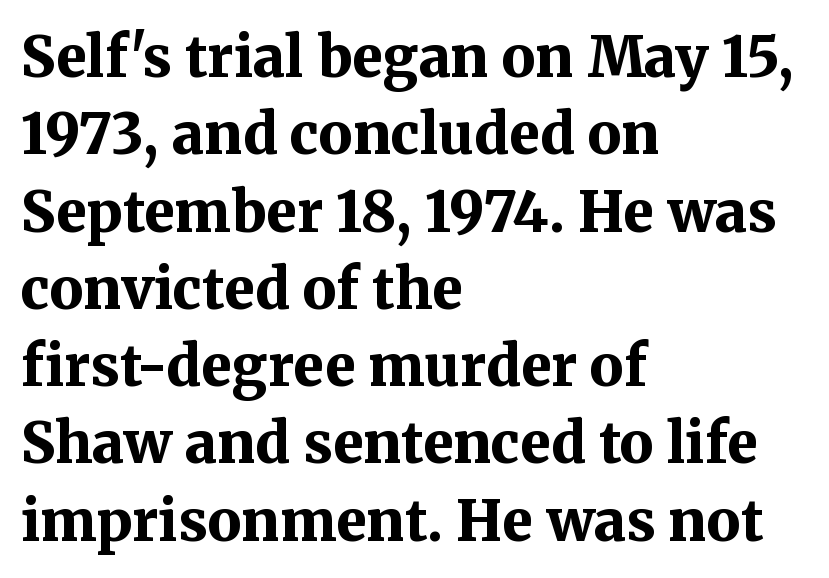
{"serif": "yes", "italic": "no", "bold": "yes", "weight": "bold", "width": "normal", "stroke_contrast": "medium", "x_height": "medium", "monospaced": "no", "underline": "no", "align": "left", "line_spacing": "normal", "line_spacing_ratio": 1.38, "letter_spacing": "normal", "letter_spacing_em": 0.0, "glyph_px": 56}
